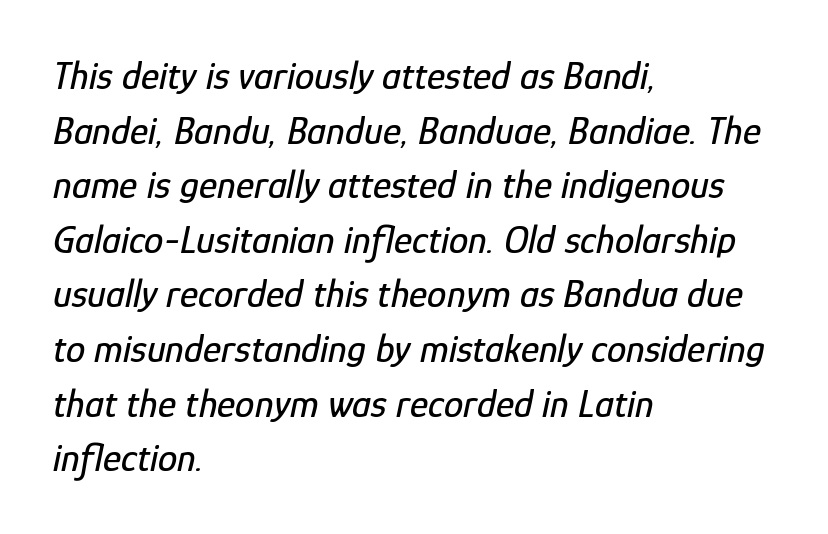
The image shows 39 px condensed type, italic (leaning right); set left-aligned, normal line spacing (1.4x), normal letter spacing, not underlined; low stroke contrast and a medium x-height.
